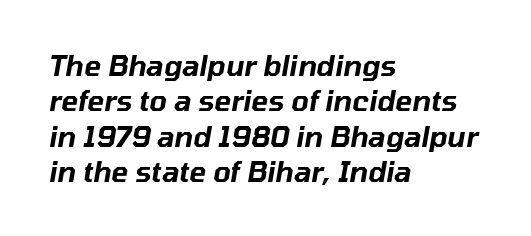
The gaps between neighbouring characters are ordinary and unremarkable. This rendering uses left alignment, leaving the right contour irregular. The axis of the letterforms is tilted away from vertical. Looks like regular typesetting: each glyph gets only the width it needs.
